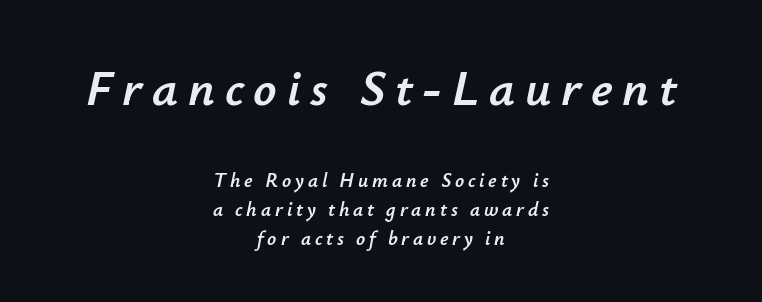
Q: Is the text italic (slanted)? A: Yes, it leans right by about 12 degrees.
Q: Is the text underlined? A: No.
Q: How is the paragraph aligned? A: Centered.
Q: Is the spacing between lines tight, normal or loose? A: Normal.
Q: Which block of text is set in a larger size, the first (top) or the second (bottom)? A: The first (top) one.
Q: Width (condensed, normal, or wide)? A: Normal.
Q: Stroke contrast? A: Low.
Q: x-height? A: Small.
Q: Monospaced? A: No.
